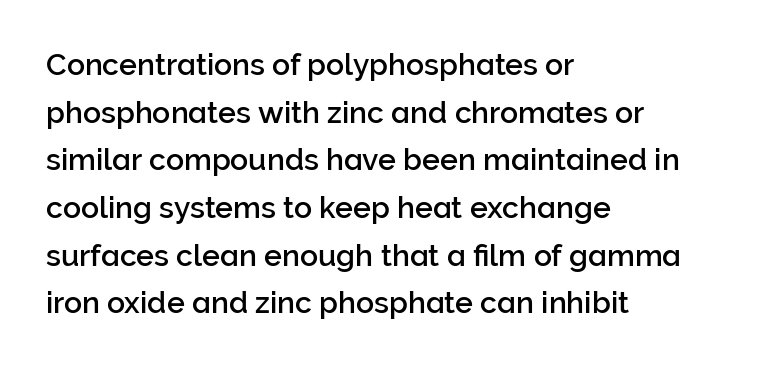
Q: Is the text italic (slanted)? A: No, it is upright.
Q: Is the typeface a serif or a sans-serif typeface? A: Sans-serif.
Q: Is the text underlined? A: No.
Q: How is the paragraph aligned? A: Left-aligned.
Q: Is the spacing between letters normal or unusually wide? A: Normal.
Q: Is the spacing between lines tight, normal or loose? A: Normal.
Q: Width (condensed, normal, or wide)? A: Normal.
Q: Stroke contrast? A: Low.
Q: x-height? A: Medium.
Q: Monospaced? A: No.
